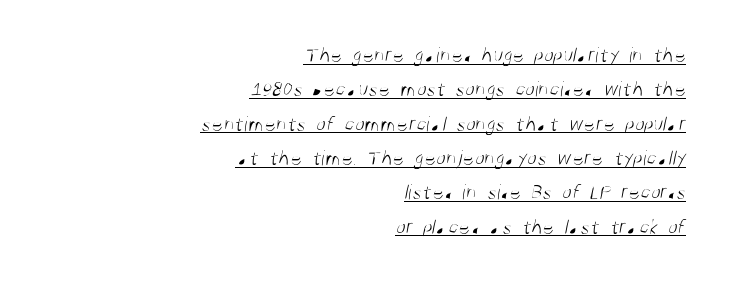
The image shows 22 px text type; set right-aligned, normal line spacing (1.56x), normal letter spacing, underlined.
